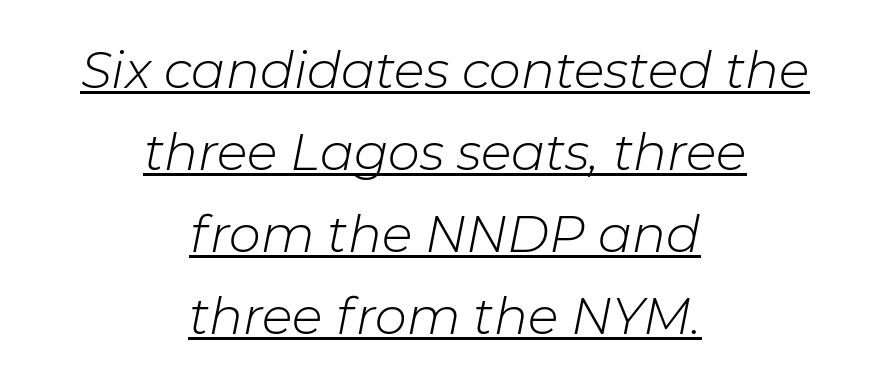
Q: Is the text bold? A: No.
Q: Is the text italic (slanted)? A: Yes, it leans right by about 11 degrees.
Q: Is the text underlined? A: Yes.
Q: How is the paragraph aligned? A: Centered.
Q: Is the spacing between letters normal or unusually wide? A: Normal.
Q: Is the spacing between lines tight, normal or loose? A: Normal.
Q: Width (condensed, normal, or wide)? A: Normal.
Q: Stroke contrast? A: Low.
Q: x-height? A: Medium.
Q: Monospaced? A: No.
